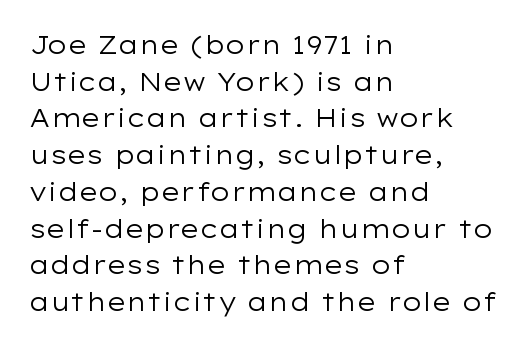
The image shows 25 px text type, upright; set left-aligned, normal line spacing (1.47x), normal letter spacing, not underlined.
